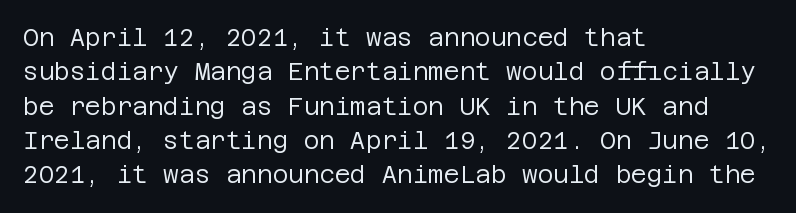
Q: Is the text bold? A: No.
Q: Is the text italic (slanted)? A: No, it is upright.
Q: Is the text underlined? A: No.
Q: How is the paragraph aligned? A: Left-aligned.
Q: Is the spacing between letters normal or unusually wide? A: Normal.
Q: Is the spacing between lines tight, normal or loose? A: Normal.
